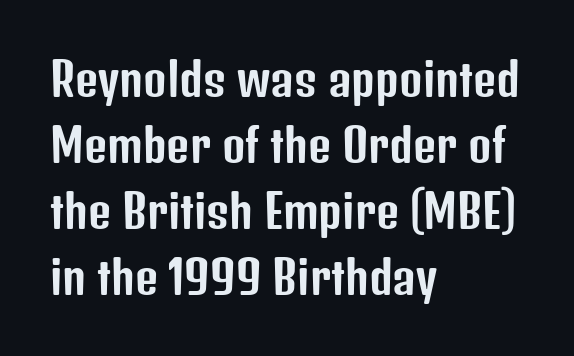
The image shows 45 px condensed sans-serif type, upright; set left-aligned, normal line spacing (1.47x), normal letter spacing, not underlined; low stroke contrast and a medium x-height.
